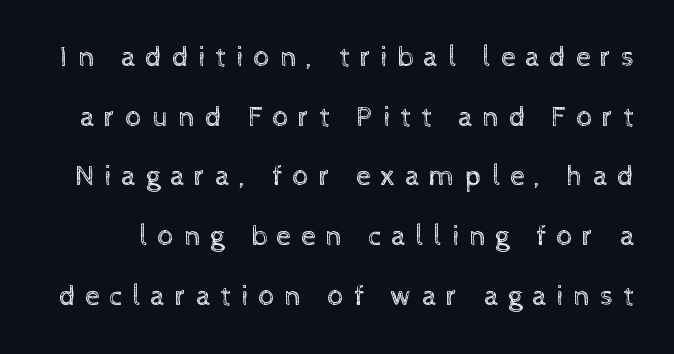
The image shows 29 px regular-weight type, upright; set loose line spacing (2.06x), unusually wide letter spacing (+0.34 em), not underlined; a medium x-height.
